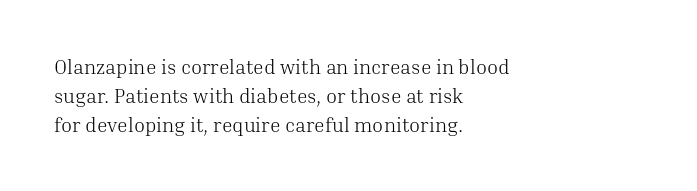
{"italic": "no", "bold": "no", "underline": "no", "align": "left", "line_spacing": "normal", "line_spacing_ratio": 1.44, "letter_spacing": "normal", "letter_spacing_em": 0.0, "glyph_px": 20}
